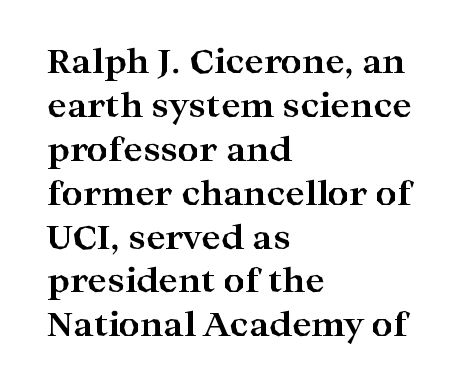
The image shows 33 px bold, wide serif type, upright; set left-aligned, normal line spacing (1.33x), normal letter spacing, not underlined; high stroke contrast and a medium x-height.
